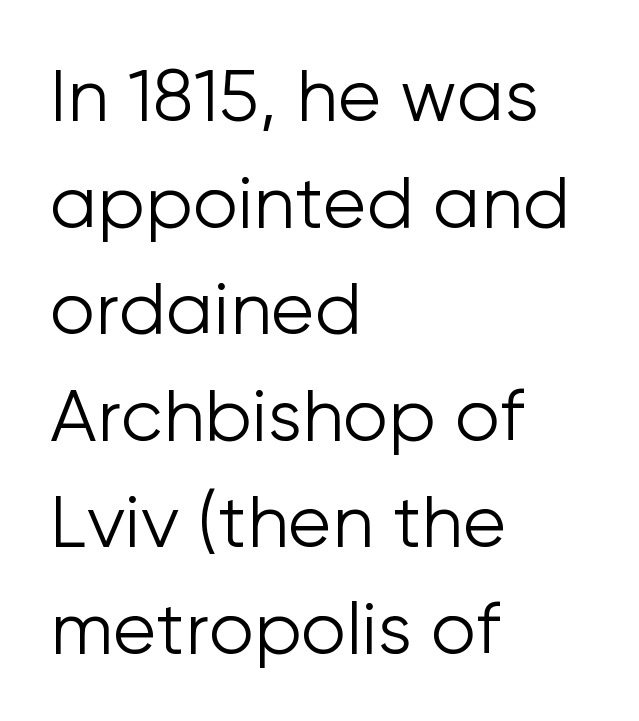
Notice how descenders clear the ascenders below comfortably — that's standard leading. Nope, no serifs anywhere on these letters. Between one letter and the next there's only the usual sliver of space. Caption: face not bold, strokes unweighted. Spacing verdict: proportional, widths tailored to each character.
